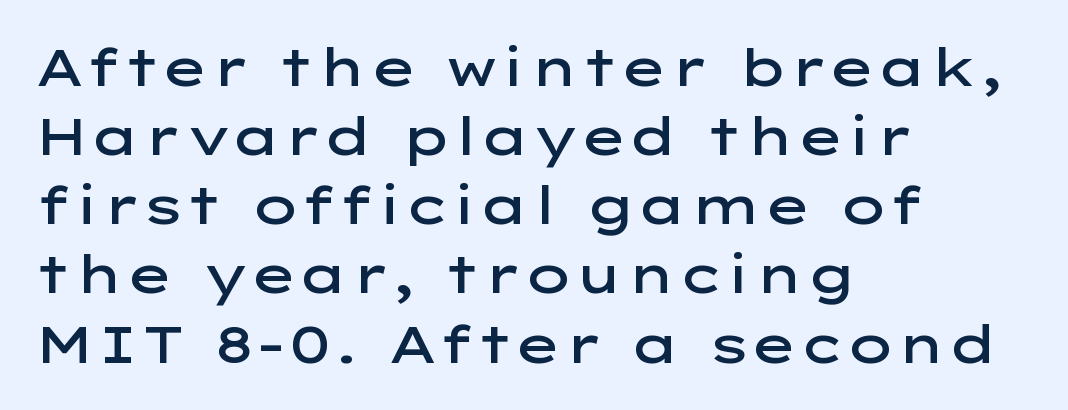
{"serif": "no", "italic": "no", "bold": "semi", "weight": "semibold", "width": "wide", "stroke_contrast": "low", "x_height": "medium", "monospaced": "no", "underline": "no", "align": "left", "line_spacing": "normal", "line_spacing_ratio": 1.33, "letter_spacing": "normal", "letter_spacing_em": 0.0, "glyph_px": 52}
